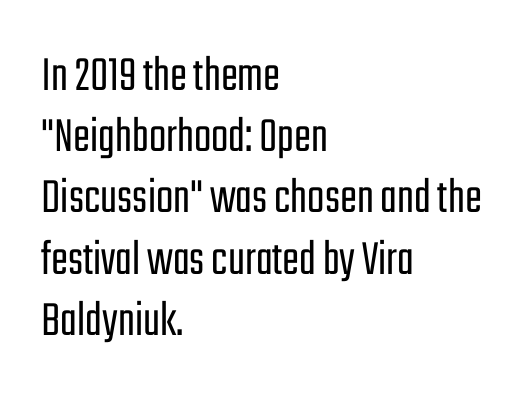
The image shows 51 px light, condensed sans-serif type, upright; set left-aligned, line spacing 1.2x, normal letter spacing, not underlined; low stroke contrast and a medium x-height.
